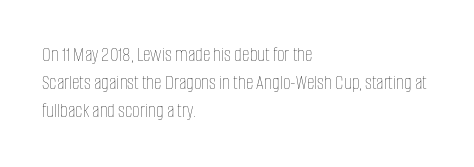
The image shows 21 px text type, upright; set left-aligned, normal line spacing (1.34x), normal letter spacing, not underlined.
